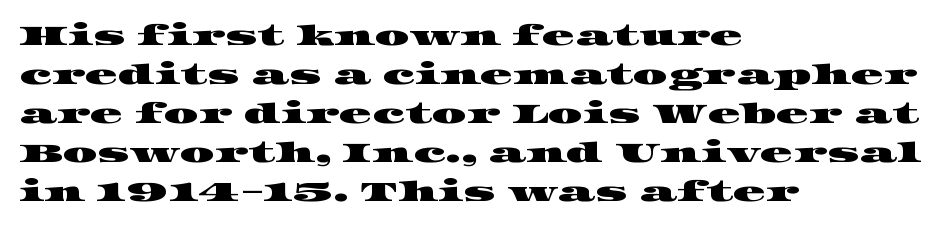
Short note: letters normally spaced. Baseline-to-baseline distance is the conventional proportion of letter height. Short and long lines alike share a common starting point at left. A clean baseline with only descenders dipping below it.
